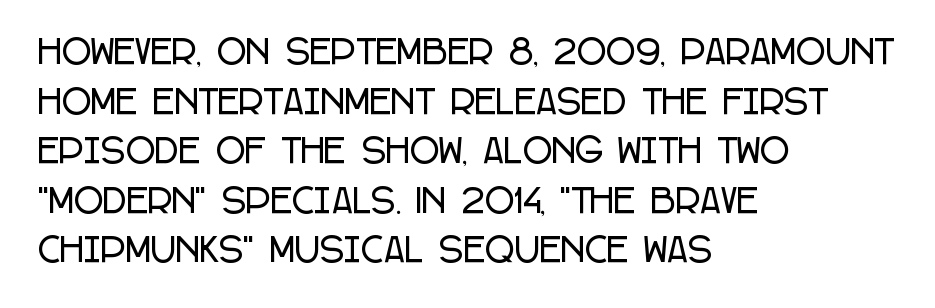
{"serif": "no", "italic": "no", "width": "condensed", "stroke_contrast": "low", "x_height": "large", "monospaced": "no", "underline": "no", "align": "left", "line_spacing": "normal", "line_spacing_ratio": 1.55, "letter_spacing": "normal", "letter_spacing_em": 0.0, "glyph_px": 32}
